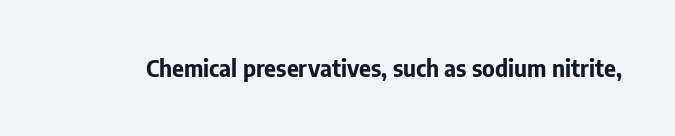
Q: Is the text bold? A: Yes.
Q: Is the text italic (slanted)? A: No, it is upright.
Q: Is the text underlined? A: No.
Q: Is the spacing between letters normal or unusually wide? A: Normal.
